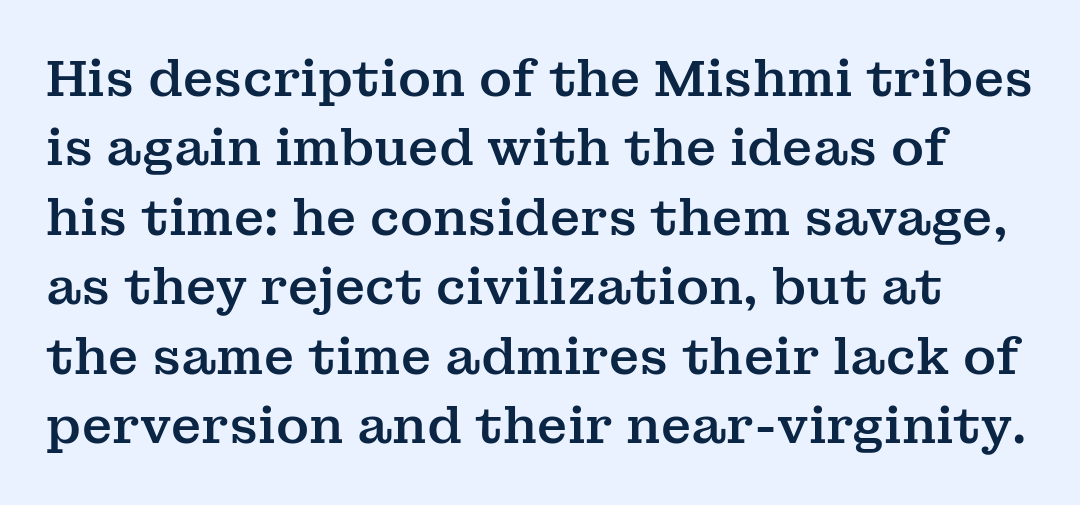
{"serif": "yes", "italic": "no", "width": "normal", "stroke_contrast": "medium", "x_height": "medium", "monospaced": "no", "underline": "no", "line_spacing": "normal", "line_spacing_ratio": 1.39, "letter_spacing": "normal", "letter_spacing_em": 0.0, "glyph_px": 50}
